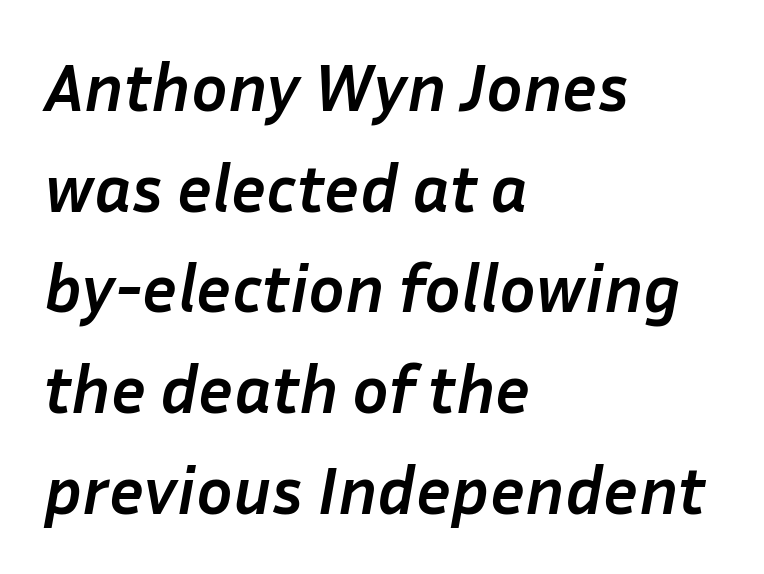
The image shows 68 px semibold type, italic (leaning right); set left-aligned, normal line spacing (1.48x), normal letter spacing, not underlined; low stroke contrast and a medium x-height.
